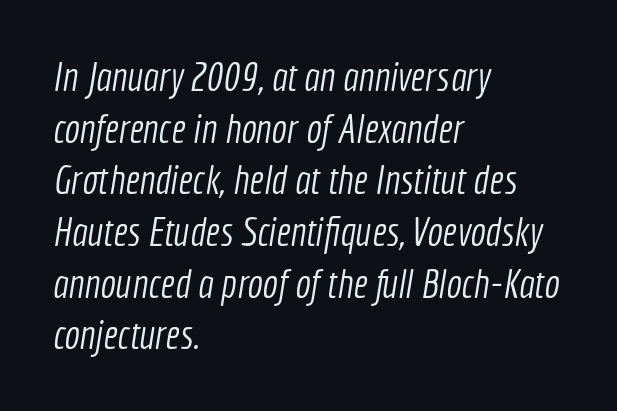
Q: Is the text bold? A: No.
Q: Is the typeface a serif or a sans-serif typeface? A: Sans-serif.
Q: Is the text underlined? A: No.
Q: How is the paragraph aligned? A: Left-aligned.
Q: Is the spacing between letters normal or unusually wide? A: Normal.
Q: Is the spacing between lines tight, normal or loose? A: Normal.
Q: Width (condensed, normal, or wide)? A: Condensed.
Q: x-height? A: Medium.
Q: Monospaced? A: No.
